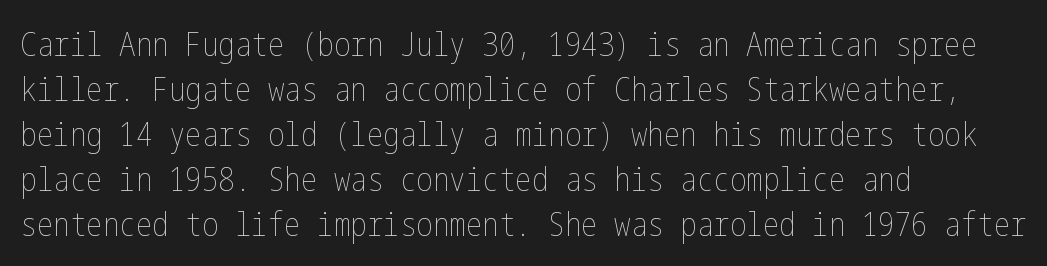
Standard letterfit; no display-style spreading of the glyphs. Unmarked baselines from the first word to the last. Vertical stems look standard width or narrower in stroke. Every character sits straight up, as roman type does. In CSS terms this would be text-align: left. Reading down the column, the eye jumps a familiar distance to each next line.
